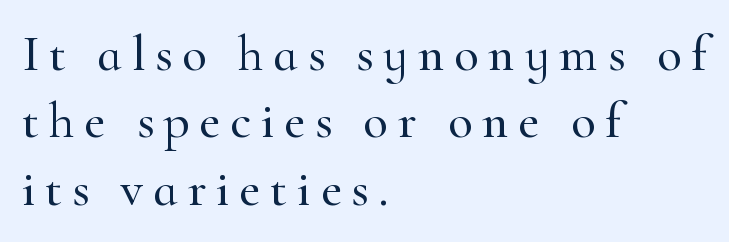
{"serif": "yes", "italic": "no", "width": "normal", "stroke_contrast": "high", "x_height": "small", "monospaced": "no", "underline": "no", "align": "left", "line_spacing": "normal", "line_spacing_ratio": 1.32, "glyph_px": 51}
